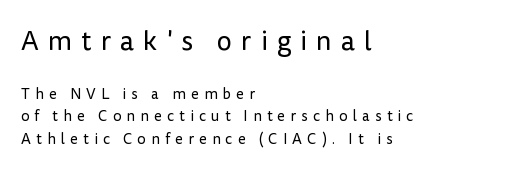
The image shows 27 px text type, upright; set left-aligned, normal line spacing (1.49x), unusually wide letter spacing (+0.34 em), not underlined; the first (top) block is 1.8x larger.
